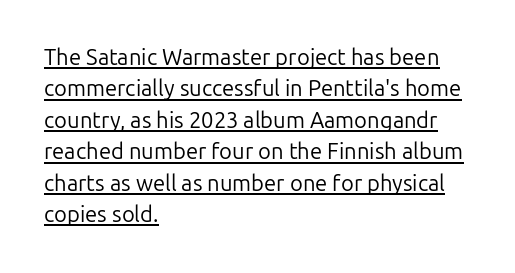
{"italic": "no", "bold": "no", "underline": "yes", "align": "left", "line_spacing": "normal", "line_spacing_ratio": 1.43, "letter_spacing": "normal", "letter_spacing_em": 0.0, "glyph_px": 22}
